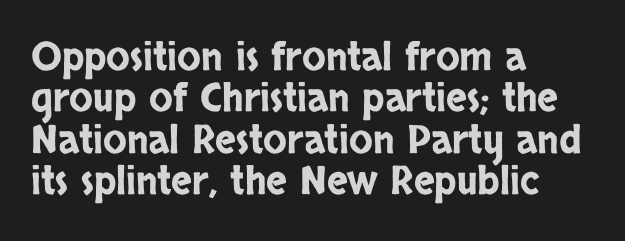
Q: Is the text italic (slanted)? A: No, it is upright.
Q: Is the typeface a serif or a sans-serif typeface? A: Sans-serif.
Q: Is the text underlined? A: No.
Q: How is the paragraph aligned? A: Left-aligned.
Q: Is the spacing between letters normal or unusually wide? A: Normal.
Q: Is the spacing between lines tight, normal or loose? A: Tight.
Q: Width (condensed, normal, or wide)? A: Condensed.
Q: Stroke contrast? A: Low.
Q: x-height? A: Large.
Q: Monospaced? A: No.
